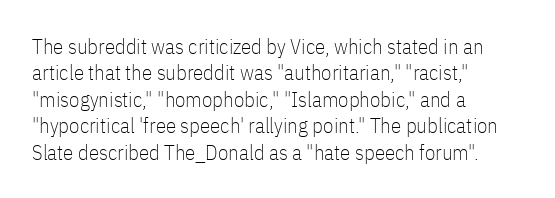
{"italic": "no", "bold": "no", "underline": "no", "align": "left", "line_spacing": "normal", "line_spacing_ratio": 1.26, "letter_spacing": "normal", "letter_spacing_em": 0.0, "glyph_px": 21}
